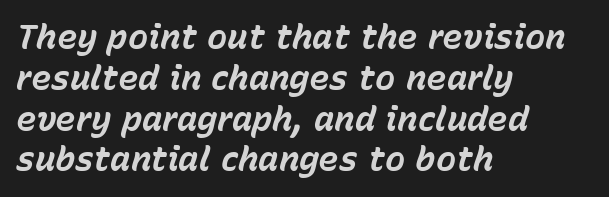
{"italic": "yes", "lean": "right", "slant_degrees": 15, "bold": "yes", "weight": "bold", "width": "normal", "stroke_contrast": "low", "x_height": "medium", "monospaced": "no", "underline": "no", "align": "left", "line_spacing_ratio": 1.2, "letter_spacing": "normal", "letter_spacing_em": 0.0, "glyph_px": 34}
